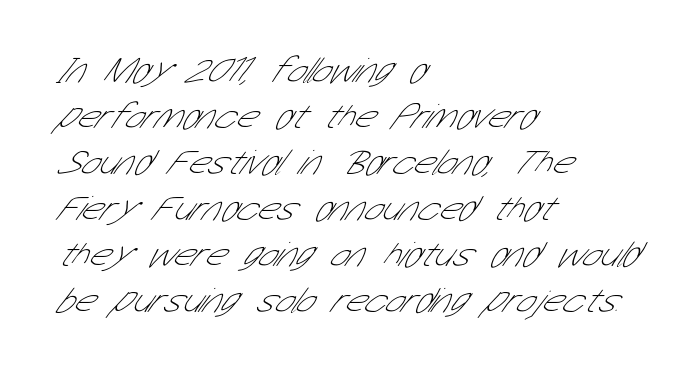
{"serif": "no", "bold": "no", "weight": "thin", "width": "condensed", "stroke_contrast": "low", "x_height": "medium", "monospaced": "no", "underline": "no", "align": "left", "line_spacing": "normal", "line_spacing_ratio": 1.28, "letter_spacing": "normal", "letter_spacing_em": 0.0, "glyph_px": 36}
